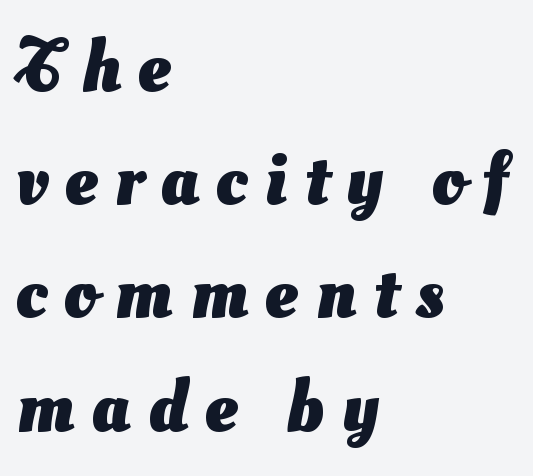
The letters are spread apart with noticeably loose tracking. Serifs: no, the terminals of the letterforms are clean. A clean baseline with only descenders dipping below it. The face used here is proportionally spaced, like ordinary book or web type. The passage shown is emphatically bold.
